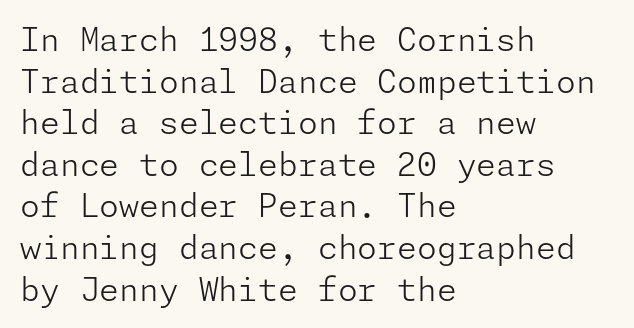
Q: Is the text bold? A: No.
Q: Is the text italic (slanted)? A: No, it is upright.
Q: Is the typeface a serif or a sans-serif typeface? A: Sans-serif.
Q: Is the text underlined? A: No.
Q: How is the paragraph aligned? A: Left-aligned.
Q: Is the spacing between letters normal or unusually wide? A: Normal.
Q: Is the spacing between lines tight, normal or loose? A: Normal.
Q: Width (condensed, normal, or wide)? A: Normal.
Q: Stroke contrast? A: Low.
Q: x-height? A: Medium.
